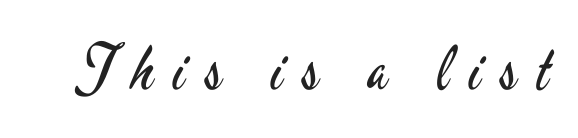
Honestly, there is no underline to notice here at all. Nope, no serifs anywhere on these letters. Display-style spreading of the glyphs; the letterfit is very open. The face used here is proportionally spaced, like ordinary book or web type.
